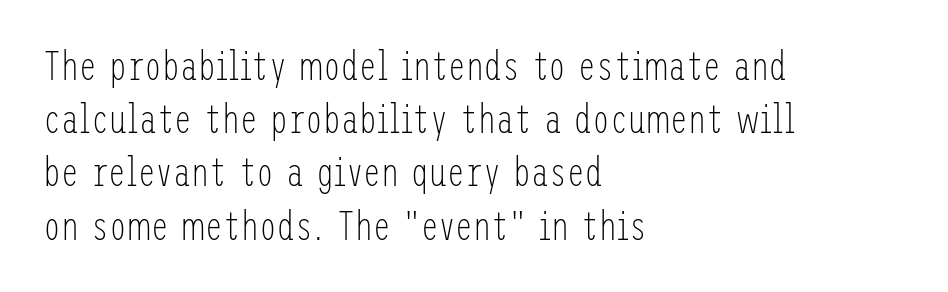
Letters rest on an invisible, unmarked baseline. Ascenders rise straight up at ninety degrees. Leading matches the norm, producing a regular column. Line starts are locked; line ends wander.
